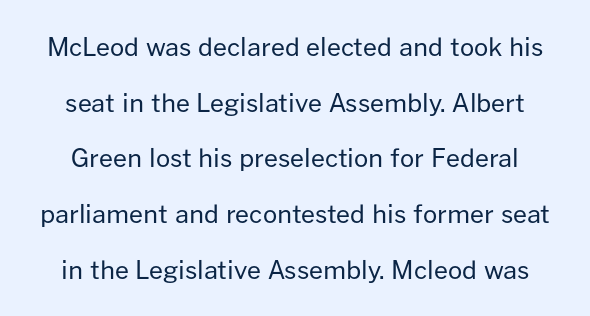
These lines were composed using upright roman letters. Regarding leading, the lines here are spaced well apart. The face looks like a standard text weight, possibly lighter. Check under the words: just untouched page. Tracking here is standard; glyphs follow each other at the usual distance.
